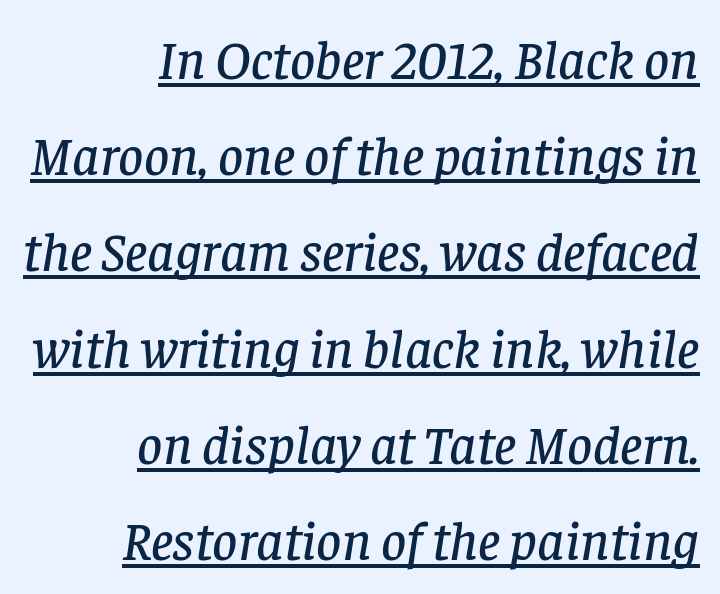
The axis of the letterforms is tilted away from vertical. This rendering employs a face with finishing strokes, i.e., a serif. Casual observation: everything's shoved over to the right. The letters advance in unequal steps, a hallmark of proportional type.
